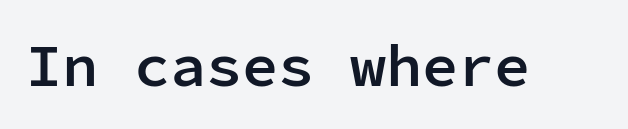
Q: Is the text bold? A: Semi-bold.
Q: Is the text italic (slanted)? A: No, it is upright.
Q: Is the typeface a serif or a sans-serif typeface? A: Sans-serif.
Q: Is the text underlined? A: No.
Q: Is the spacing between letters normal or unusually wide? A: Normal.
Q: Width (condensed, normal, or wide)? A: Normal.
Q: Stroke contrast? A: Low.
Q: x-height? A: Medium.
Q: Monospaced? A: Yes.
